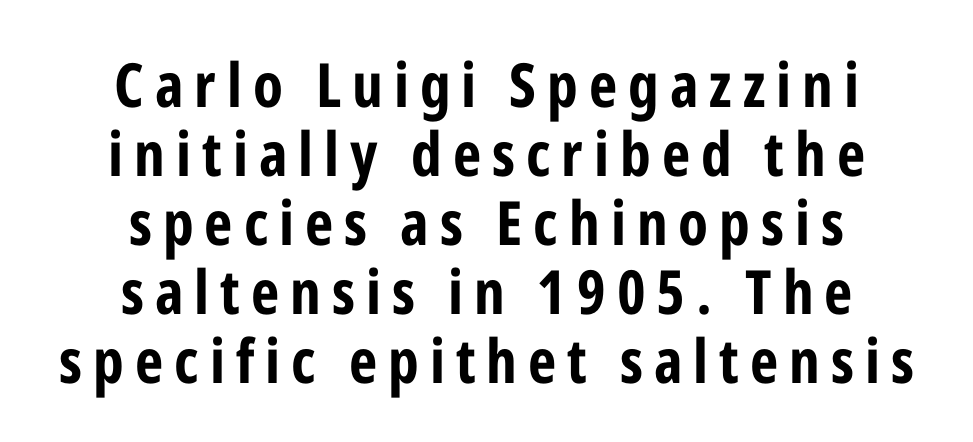
Q: Is the text bold? A: Yes.
Q: Is the text italic (slanted)? A: No, it is upright.
Q: Is the typeface a serif or a sans-serif typeface? A: Sans-serif.
Q: Is the text underlined? A: No.
Q: How is the paragraph aligned? A: Centered.
Q: Is the spacing between lines tight, normal or loose? A: Tight.
Q: Width (condensed, normal, or wide)? A: Condensed.
Q: Stroke contrast? A: Low.
Q: x-height? A: Medium.
Q: Monospaced? A: No.
